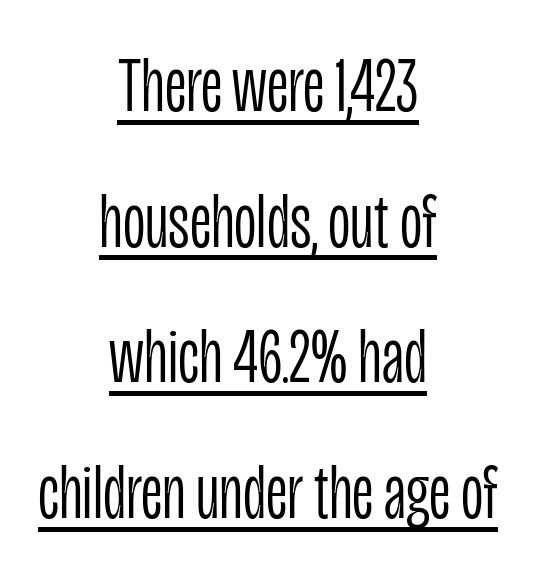
Q: Is the text bold? A: No.
Q: Is the text italic (slanted)? A: No, it is upright.
Q: Is the typeface a serif or a sans-serif typeface? A: Sans-serif.
Q: Is the text underlined? A: Yes.
Q: How is the paragraph aligned? A: Centered.
Q: Is the spacing between letters normal or unusually wide? A: Normal.
Q: Width (condensed, normal, or wide)? A: Condensed.
Q: Stroke contrast? A: Low.
Q: x-height? A: Large.
Q: Monospaced? A: No.
